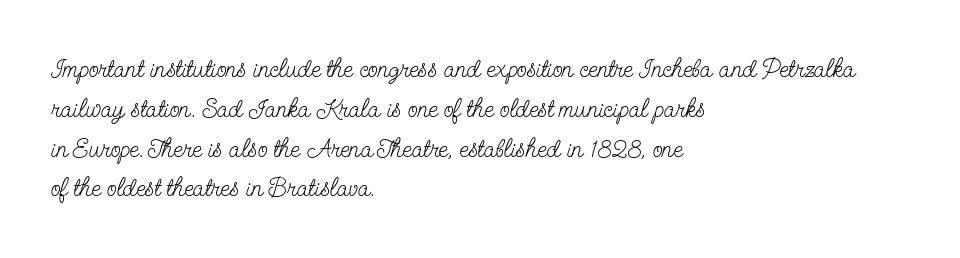
{"bold": "no", "underline": "no", "align": "left", "line_spacing": "normal", "line_spacing_ratio": 1.53, "letter_spacing": "normal", "letter_spacing_em": 0.0, "glyph_px": 26}
